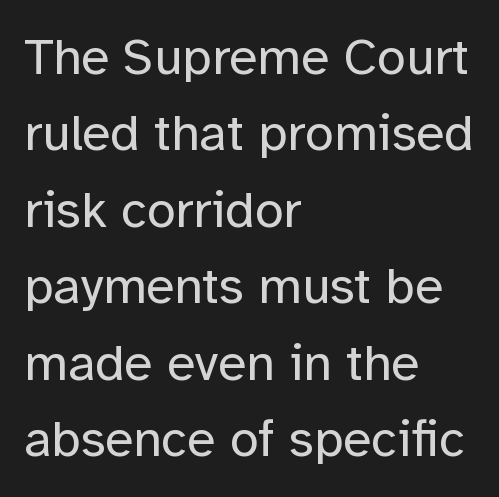
{"serif": "no", "italic": "no", "bold": "no", "weight": "regular", "width": "normal", "stroke_contrast": "low", "x_height": "medium", "monospaced": "no", "underline": "no", "align": "left", "line_spacing": "normal", "line_spacing_ratio": 1.47, "letter_spacing": "normal", "letter_spacing_em": 0.0, "glyph_px": 52}
